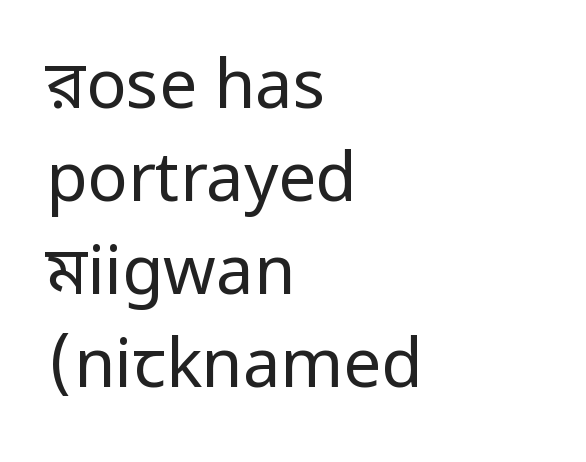
The image shows 67 px regular-weight sans-serif type, upright; set left-aligned, normal line spacing (1.39x), normal letter spacing, not underlined; low stroke contrast and a medium x-height.
